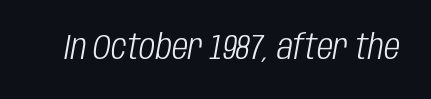
Q: Is the text bold? A: No.
Q: Is the text italic (slanted)? A: Yes, it leans right by about 10 degrees.
Q: Is the text underlined? A: No.
Q: Is the spacing between letters normal or unusually wide? A: Normal.
Q: Width (condensed, normal, or wide)? A: Condensed.
Q: Stroke contrast? A: Low.
Q: x-height? A: Large.
Q: Monospaced? A: No.
